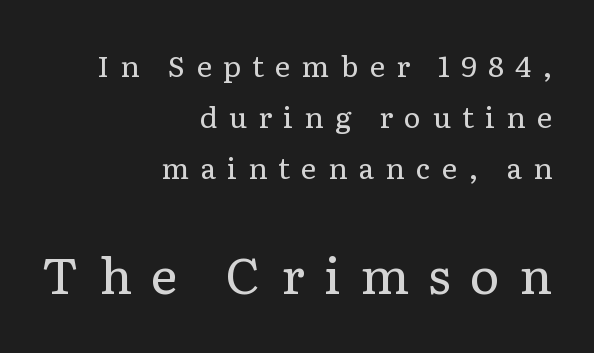
{"serif": "yes", "italic": "no", "bold": "no", "weight": "regular", "width": "normal", "stroke_contrast": "low", "x_height": "medium", "monospaced": "no", "underline": "no", "align": "right", "line_spacing_ratio": 1.76, "letter_spacing": "wide", "letter_spacing_em": 0.39, "larger_block": "second", "size_ratio": 1.72, "glyph_px": 50}
